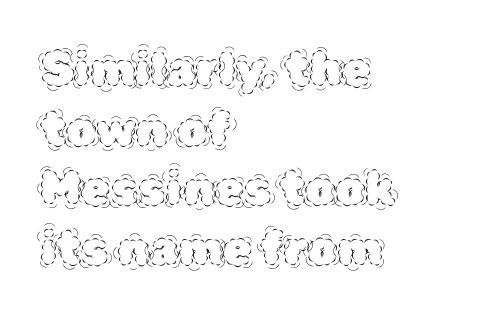
The image shows 47 px thin type, upright; set left-aligned, normal line spacing (1.27x), normal letter spacing, not underlined; a large x-height.
